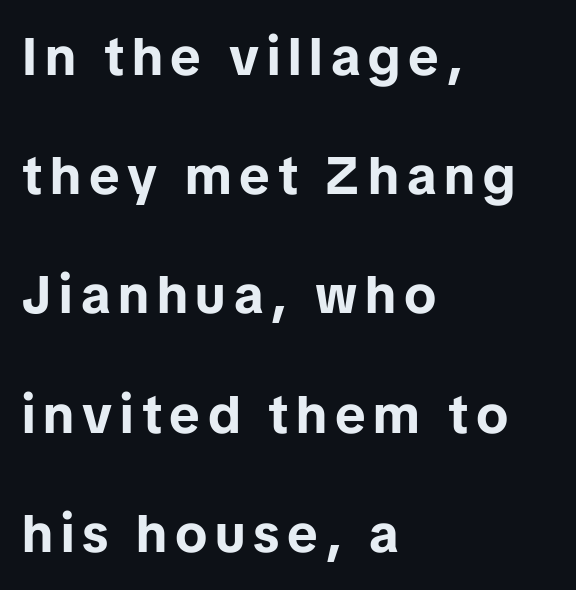
Q: Is the text bold? A: Yes.
Q: Is the text italic (slanted)? A: No, it is upright.
Q: Is the typeface a serif or a sans-serif typeface? A: Sans-serif.
Q: Is the text underlined? A: No.
Q: How is the paragraph aligned? A: Left-aligned.
Q: Is the spacing between lines tight, normal or loose? A: Loose.
Q: Width (condensed, normal, or wide)? A: Normal.
Q: Stroke contrast? A: Low.
Q: x-height? A: Medium.
Q: Monospaced? A: No.
